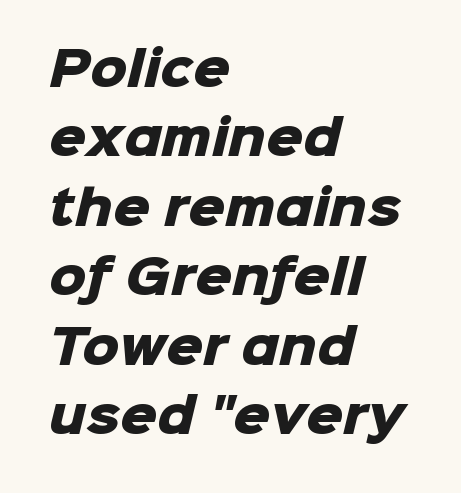
Q: Is the text bold? A: Yes.
Q: Is the typeface a serif or a sans-serif typeface? A: Sans-serif.
Q: Is the text underlined? A: No.
Q: How is the paragraph aligned? A: Left-aligned.
Q: Is the spacing between letters normal or unusually wide? A: Normal.
Q: Is the spacing between lines tight, normal or loose? A: Normal.
Q: Width (condensed, normal, or wide)? A: Normal.
Q: Stroke contrast? A: Low.
Q: x-height? A: Medium.
Q: Monospaced? A: No.
